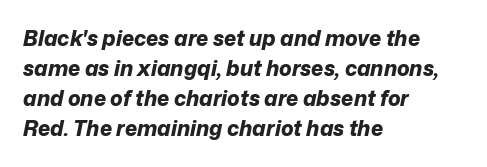
The line-height multiplier appears to be the usual default. Is the letter spacing exaggerated? No — it looks like the ordinary default. These lines carry a lot of weight — the face is fully bold. Check the space under the baseline: it is left empty. The typesetter chose a ragged-right arrangement here.
